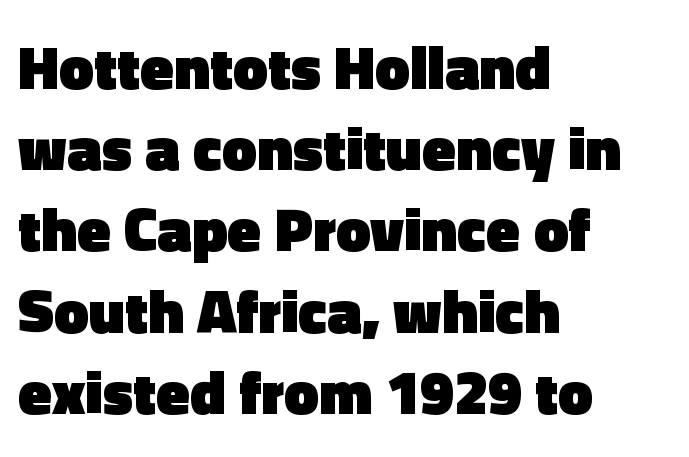
Q: Is the text bold? A: Yes.
Q: Is the text italic (slanted)? A: No, it is upright.
Q: Is the typeface a serif or a sans-serif typeface? A: Sans-serif.
Q: Is the text underlined? A: No.
Q: How is the paragraph aligned? A: Left-aligned.
Q: Is the spacing between letters normal or unusually wide? A: Normal.
Q: Is the spacing between lines tight, normal or loose? A: Normal.
Q: Width (condensed, normal, or wide)? A: Normal.
Q: x-height? A: Medium.
Q: Monospaced? A: No.
